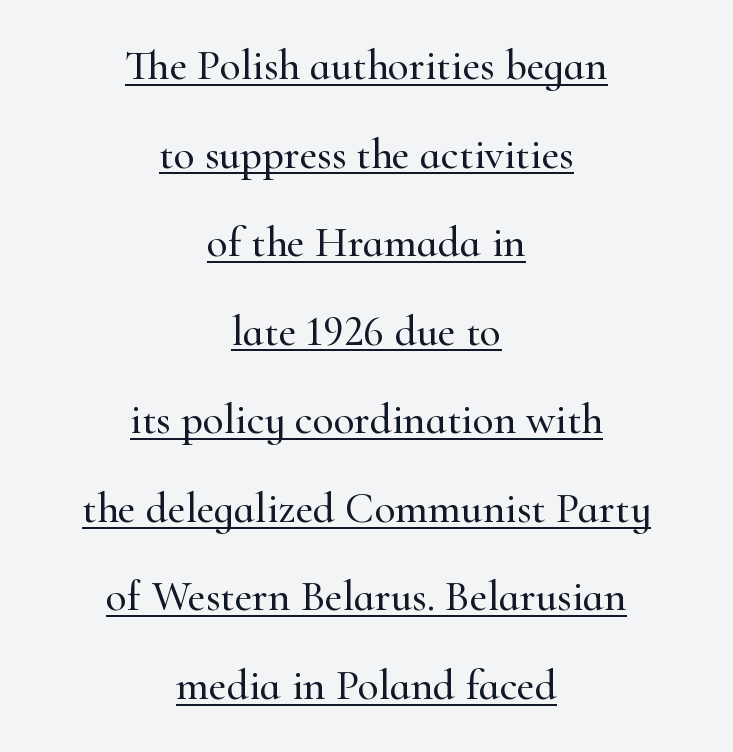
Q: Is the text italic (slanted)? A: No, it is upright.
Q: Is the typeface a serif or a sans-serif typeface? A: Serif.
Q: Is the text underlined? A: Yes.
Q: How is the paragraph aligned? A: Centered.
Q: Is the spacing between letters normal or unusually wide? A: Normal.
Q: Is the spacing between lines tight, normal or loose? A: Loose.
Q: Width (condensed, normal, or wide)? A: Normal.
Q: Stroke contrast? A: High.
Q: x-height? A: Small.
Q: Monospaced? A: No.
